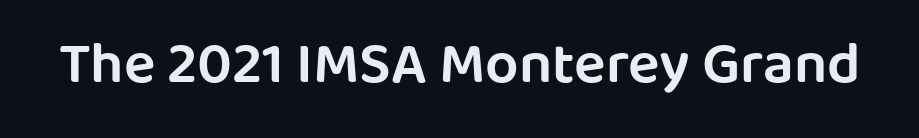
Q: Is the text bold? A: Semi-bold.
Q: Is the text italic (slanted)? A: No, it is upright.
Q: Is the typeface a serif or a sans-serif typeface? A: Sans-serif.
Q: Is the text underlined? A: No.
Q: Is the spacing between letters normal or unusually wide? A: Normal.
Q: Width (condensed, normal, or wide)? A: Normal.
Q: Stroke contrast? A: Low.
Q: x-height? A: Large.
Q: Monospaced? A: No.
